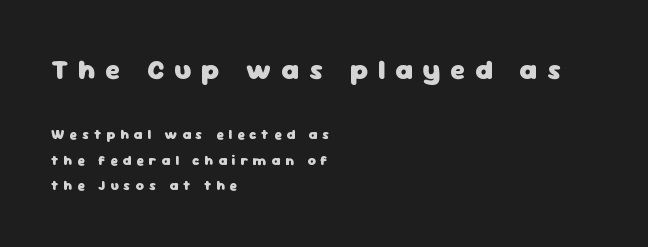
The image shows 28 px heavy sans-serif type, upright; set left-aligned, line spacing 1.84x, unusually wide letter spacing (+0.35 em), not underlined; the first (top) block is 2.0x larger; low stroke contrast and a medium x-height.
